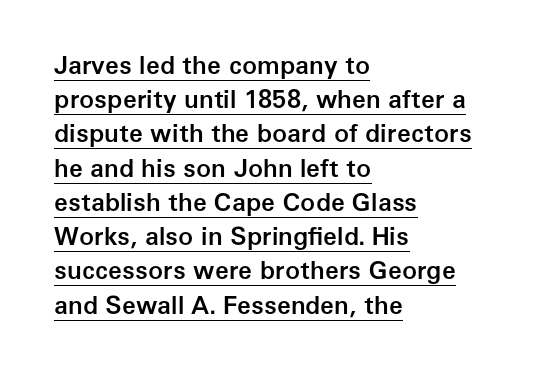
{"italic": "no", "bold": "semi", "underline": "yes", "align": "left", "line_spacing": "normal", "line_spacing_ratio": 1.37, "letter_spacing": "normal", "letter_spacing_em": 0.0, "glyph_px": 25}
